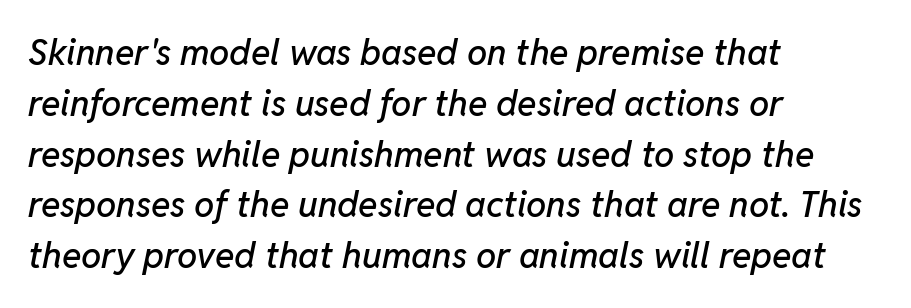
Q: Is the text italic (slanted)? A: Yes, it leans right by about 11 degrees.
Q: Is the text underlined? A: No.
Q: How is the paragraph aligned? A: Left-aligned.
Q: Is the spacing between letters normal or unusually wide? A: Normal.
Q: Is the spacing between lines tight, normal or loose? A: Normal.
Q: Width (condensed, normal, or wide)? A: Normal.
Q: Stroke contrast? A: Low.
Q: x-height? A: Medium.
Q: Monospaced? A: No.
